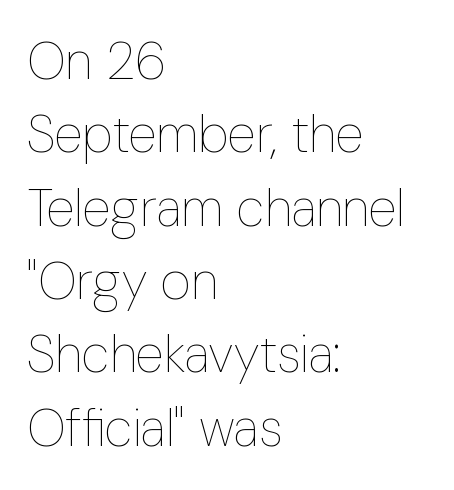
{"italic": "no", "bold": "no", "weight": "thin", "width": "condensed", "stroke_contrast": "low", "x_height": "medium", "monospaced": "no", "underline": "no", "align": "left", "line_spacing": "normal", "line_spacing_ratio": 1.41, "letter_spacing": "normal", "letter_spacing_em": 0.0, "glyph_px": 52}
